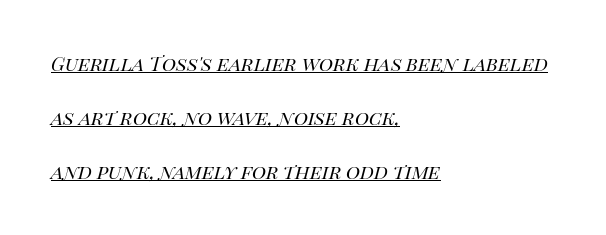
Q: Is the text bold? A: No.
Q: Is the text italic (slanted)? A: Yes, it leans right by about 14 degrees.
Q: Is the text underlined? A: Yes.
Q: How is the paragraph aligned? A: Left-aligned.
Q: Is the spacing between letters normal or unusually wide? A: Normal.
Q: Is the spacing between lines tight, normal or loose? A: Loose.
